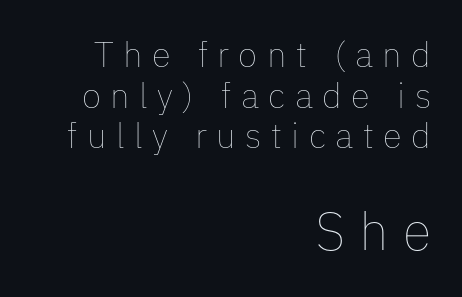
{"italic": "no", "bold": "no", "weight": "thin", "width": "normal", "stroke_contrast": "low", "x_height": "medium", "monospaced": "no", "underline": "no", "align": "right", "line_spacing_ratio": 1.16, "letter_spacing": "wide", "letter_spacing_em": 0.27, "larger_block": "second", "size_ratio": 1.51, "glyph_px": 53}
